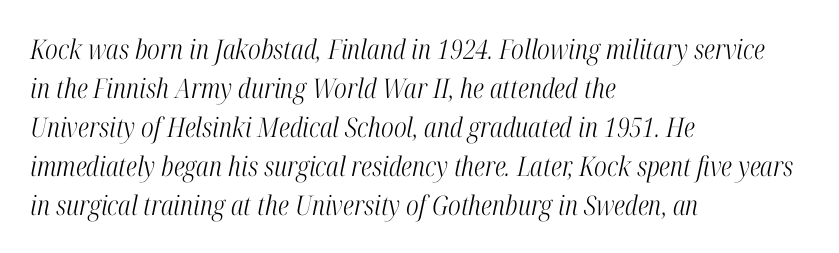
{"italic": "yes", "lean": "right", "slant_degrees": 12, "bold": "no", "underline": "no", "align": "left", "line_spacing": "normal", "line_spacing_ratio": 1.44, "letter_spacing": "normal", "letter_spacing_em": 0.0, "glyph_px": 27}
